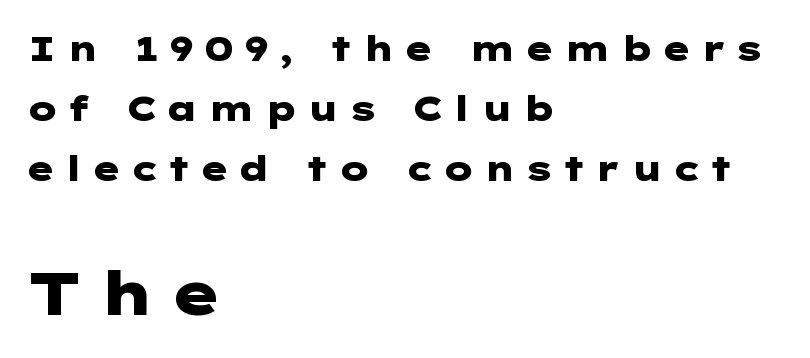
The image shows 61 px heavy, wide sans-serif type, upright; set left-aligned, line spacing 1.71x, unusually wide letter spacing (+0.23 em), not underlined; the second (bottom) block is 1.74x larger; low stroke contrast and a medium x-height.
